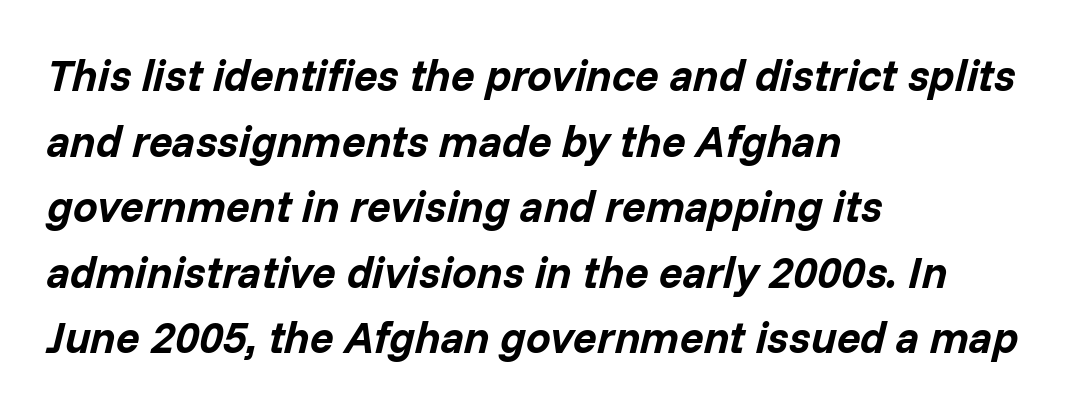
{"italic": "yes", "lean": "right", "slant_degrees": 14, "bold": "yes", "weight": "bold", "width": "normal", "stroke_contrast": "low", "x_height": "medium", "monospaced": "no", "underline": "no", "align": "left", "line_spacing": "normal", "line_spacing_ratio": 1.49, "letter_spacing": "normal", "letter_spacing_em": 0.0, "glyph_px": 44}
